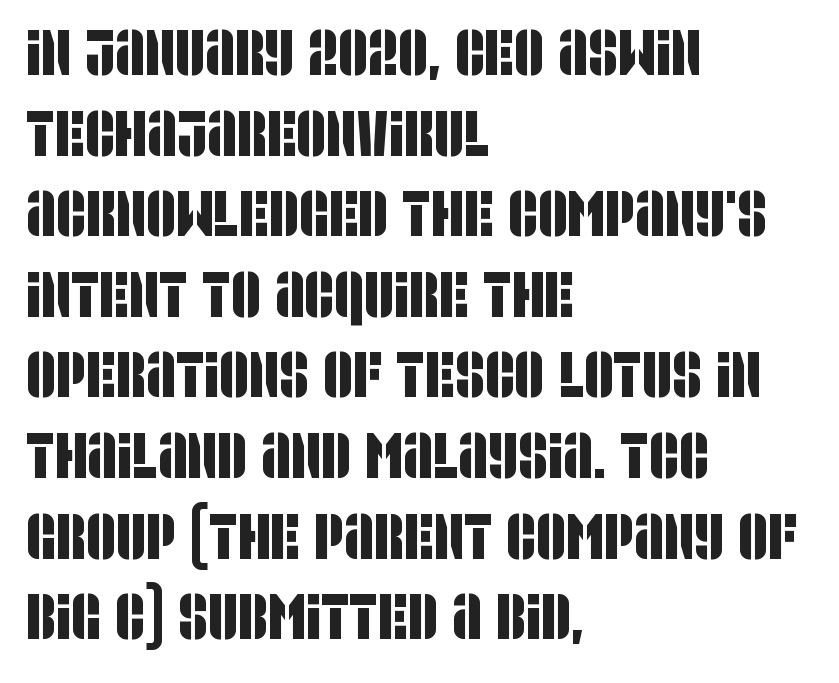
{"serif": "no", "width": "condensed", "stroke_contrast": "low", "x_height": "large", "monospaced": "no", "underline": "no", "align": "left", "line_spacing_ratio": 1.24, "letter_spacing": "normal", "letter_spacing_em": 0.0, "glyph_px": 65}
